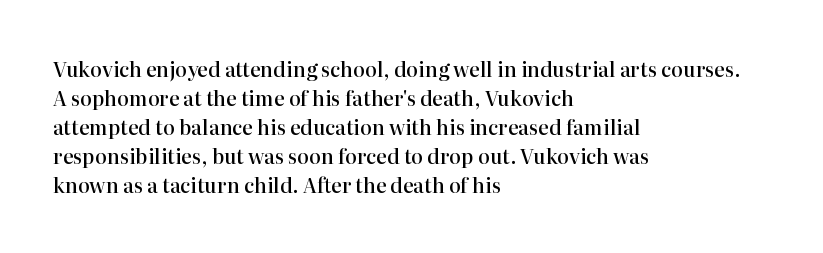
{"italic": "no", "bold": "semi", "underline": "no", "align": "left", "line_spacing": "normal", "line_spacing_ratio": 1.45, "letter_spacing": "normal", "letter_spacing_em": 0.0, "glyph_px": 20}
